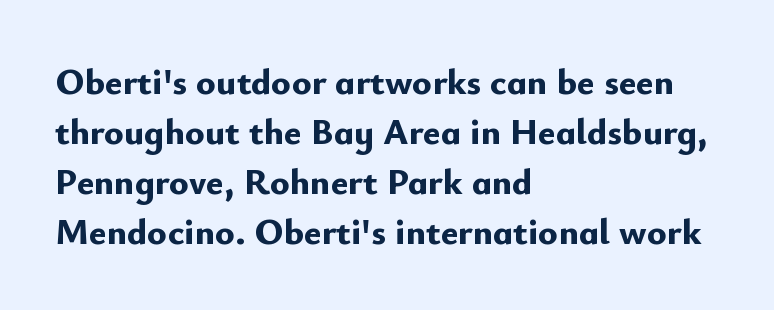
The gap between lines stays unmarked. How would I describe the line gaps? Plain and ordinary. These lines stack with their left ends in a neat column. Here the designer chose a conventional face with non-uniform glyph widths. Does the lettering tilt? It doesn't — this is upright.
